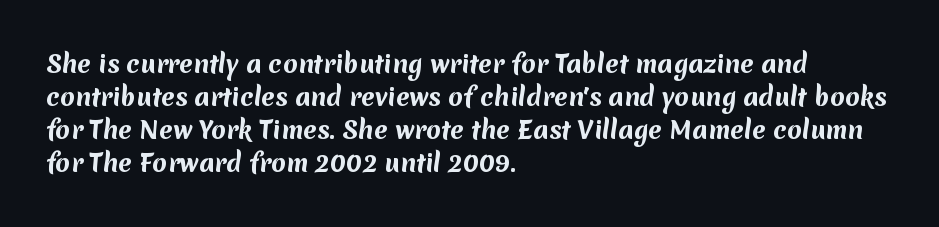
{"bold": "yes", "underline": "no", "align": "left", "line_spacing": "normal", "line_spacing_ratio": 1.37, "letter_spacing": "normal", "letter_spacing_em": 0.0, "glyph_px": 24}
